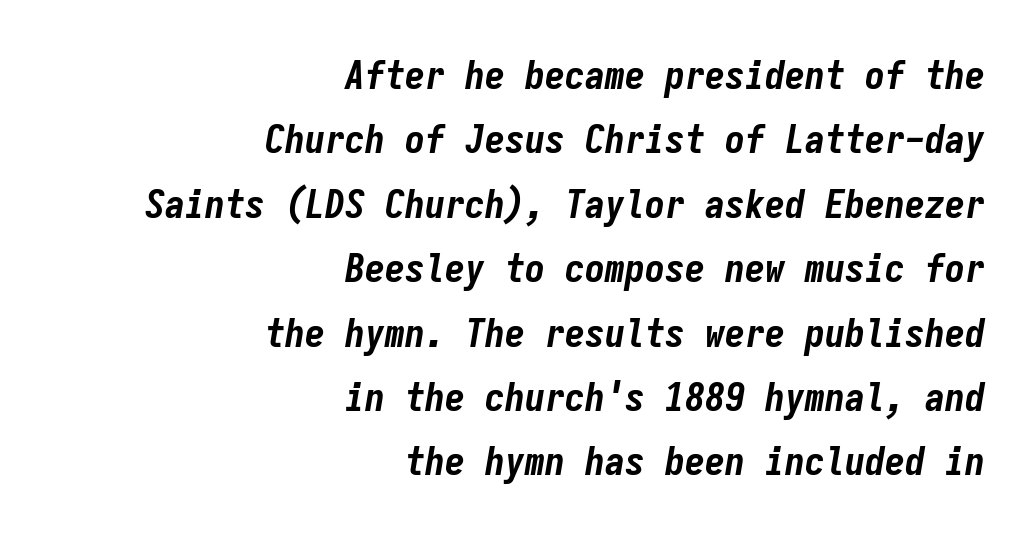
{"italic": "yes", "lean": "right", "slant_degrees": 9, "bold": "yes", "weight": "bold", "width": "condensed", "stroke_contrast": "low", "x_height": "medium", "monospaced": "yes", "underline": "no", "align": "right", "line_spacing": "normal", "line_spacing_ratio": 1.61, "letter_spacing": "normal", "letter_spacing_em": 0.0, "glyph_px": 40}
